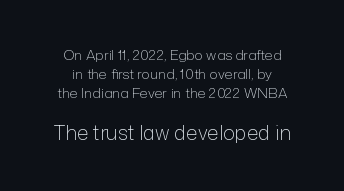
Q: Is the text bold? A: No.
Q: Is the text italic (slanted)? A: No, it is upright.
Q: Is the text underlined? A: No.
Q: Is the spacing between letters normal or unusually wide? A: Normal.
Q: Is the spacing between lines tight, normal or loose? A: Normal.
Q: Which block of text is set in a larger size, the first (top) or the second (bottom)? A: The second (bottom) one.
